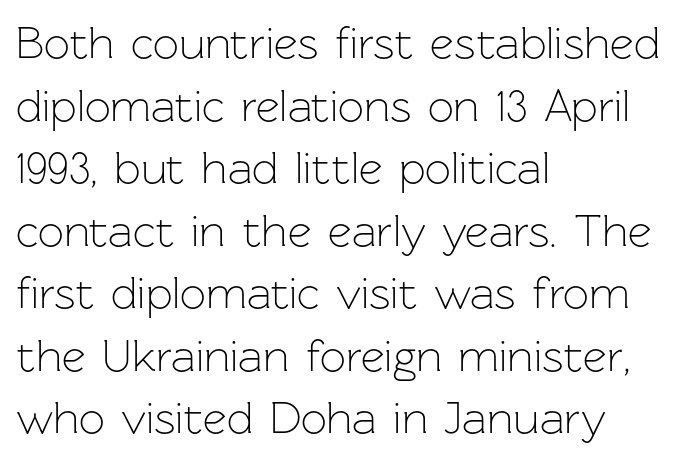
The image shows 46 px light sans-serif type, upright; set left-aligned, normal line spacing (1.36x), normal letter spacing, not underlined; low stroke contrast and a medium x-height.
